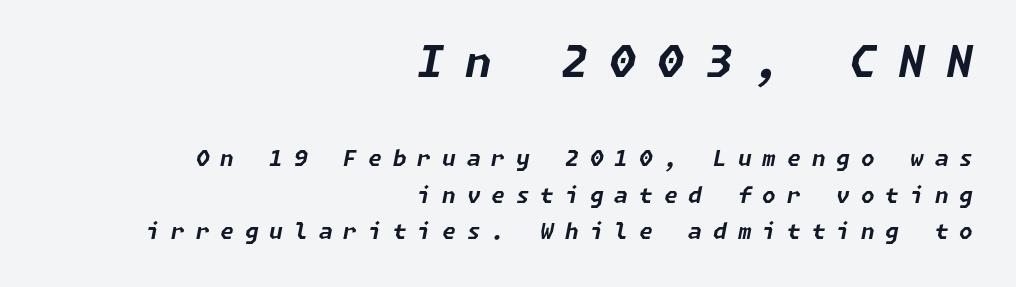
The image shows 43 px bold type, italic (leaning right); set right-aligned, normal line spacing (1.65x), unusually wide letter spacing (+0.5 em), not underlined; the first (top) block is 1.95x larger; low stroke contrast and a medium x-height.
